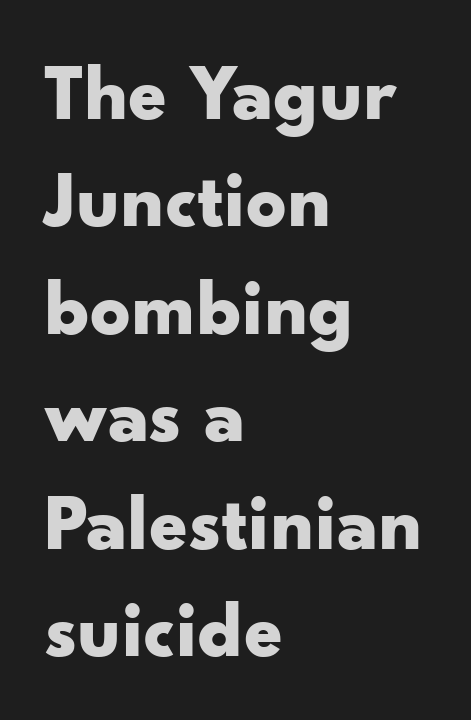
Q: Is the text bold? A: Yes.
Q: Is the text italic (slanted)? A: No, it is upright.
Q: Is the typeface a serif or a sans-serif typeface? A: Sans-serif.
Q: Is the text underlined? A: No.
Q: How is the paragraph aligned? A: Left-aligned.
Q: Is the spacing between letters normal or unusually wide? A: Normal.
Q: Is the spacing between lines tight, normal or loose? A: Normal.
Q: Width (condensed, normal, or wide)? A: Wide.
Q: Stroke contrast? A: Low.
Q: x-height? A: Small.
Q: Monospaced? A: No.
